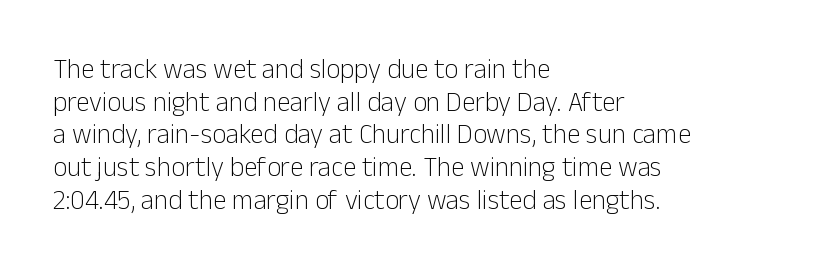
What stands out about the letter spacing? Nothing — it is the standard amount. This is not heavy type; no bold has been used. Just letters on the line, the space beneath them empty. Notice how the stems are strictly vertical — no italics here. This rendering uses left alignment, leaving the right contour irregular.
